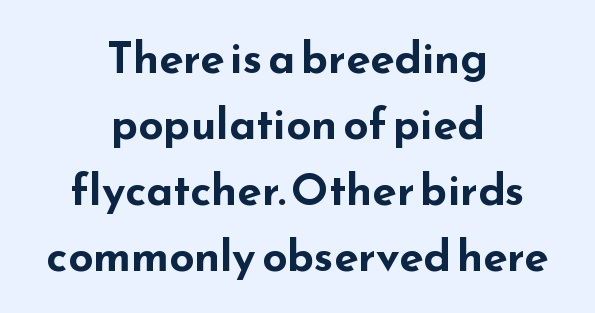
Q: Is the text bold? A: Yes.
Q: Is the text italic (slanted)? A: No, it is upright.
Q: Is the typeface a serif or a sans-serif typeface? A: Sans-serif.
Q: Is the text underlined? A: No.
Q: How is the paragraph aligned? A: Centered.
Q: Is the spacing between letters normal or unusually wide? A: Normal.
Q: Is the spacing between lines tight, normal or loose? A: Normal.
Q: Width (condensed, normal, or wide)? A: Wide.
Q: Stroke contrast? A: Low.
Q: x-height? A: Small.
Q: Monospaced? A: No.
